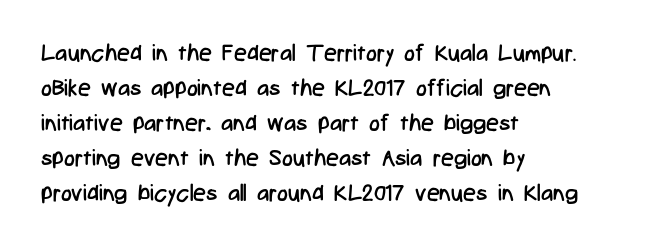
Weight: not bold — regular or lighter. The typesetter chose a ragged-right arrangement here. Each new line begins a customary step beneath the previous one. You could call the tracking neutral — neither tight nor loose. Only glyphs here, with clear space below each row. You can tell it's not italic because the verticals are truly vertical.
